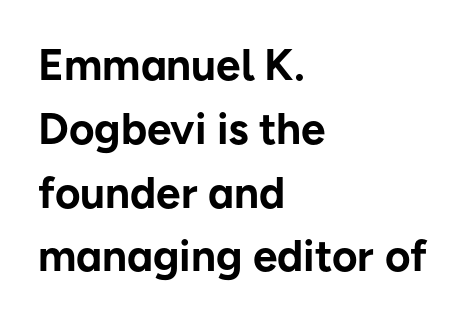
Q: Is the text bold? A: Yes.
Q: Is the text italic (slanted)? A: No, it is upright.
Q: Is the typeface a serif or a sans-serif typeface? A: Sans-serif.
Q: Is the text underlined? A: No.
Q: How is the paragraph aligned? A: Left-aligned.
Q: Is the spacing between letters normal or unusually wide? A: Normal.
Q: Is the spacing between lines tight, normal or loose? A: Normal.
Q: Width (condensed, normal, or wide)? A: Normal.
Q: Stroke contrast? A: Low.
Q: x-height? A: Medium.
Q: Monospaced? A: No.
